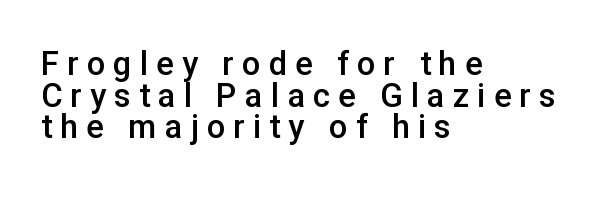
Q: Is the text bold? A: Semi-bold.
Q: Is the text italic (slanted)? A: No, it is upright.
Q: Is the typeface a serif or a sans-serif typeface? A: Sans-serif.
Q: Is the text underlined? A: No.
Q: How is the paragraph aligned? A: Left-aligned.
Q: Is the spacing between letters normal or unusually wide? A: Unusually wide.
Q: Is the spacing between lines tight, normal or loose? A: Tight.
Q: Width (condensed, normal, or wide)? A: Normal.
Q: Stroke contrast? A: Low.
Q: x-height? A: Medium.
Q: Monospaced? A: No.
